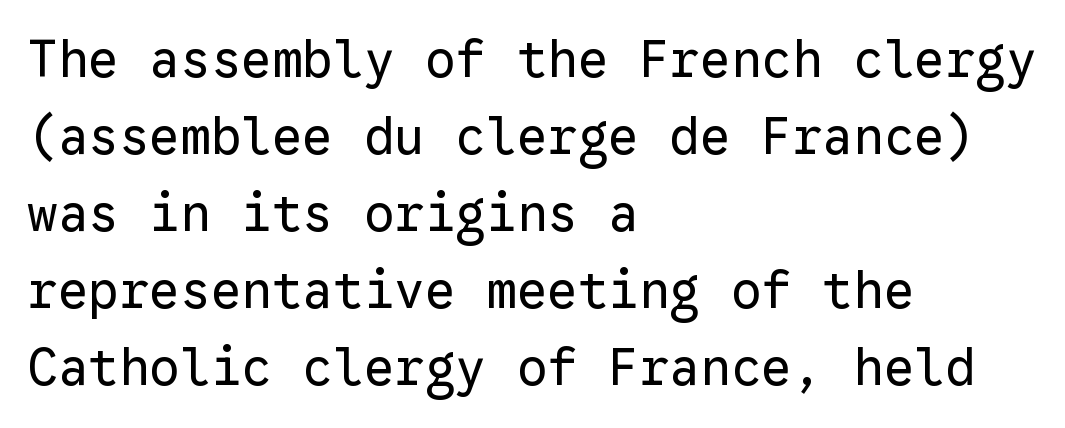
The baseline area is clear. Is this a fixed-width face? Yes — each glyph sits in an identical cell. Evenly set lines give the paragraph a standard silhouette. Tracking value appears to be zero — textbook default spacing.
